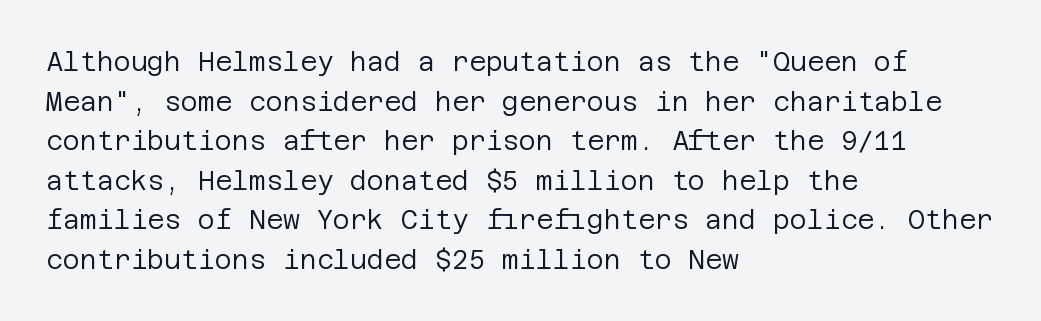
Q: Is the text bold? A: No.
Q: Is the text italic (slanted)? A: No, it is upright.
Q: Is the text underlined? A: No.
Q: How is the paragraph aligned? A: Left-aligned.
Q: Is the spacing between letters normal or unusually wide? A: Normal.
Q: Is the spacing between lines tight, normal or loose? A: Normal.
